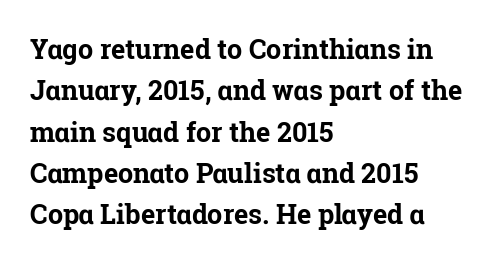
The image shows 27 px bold type, upright; set left-aligned, normal line spacing (1.53x), normal letter spacing, not underlined.
